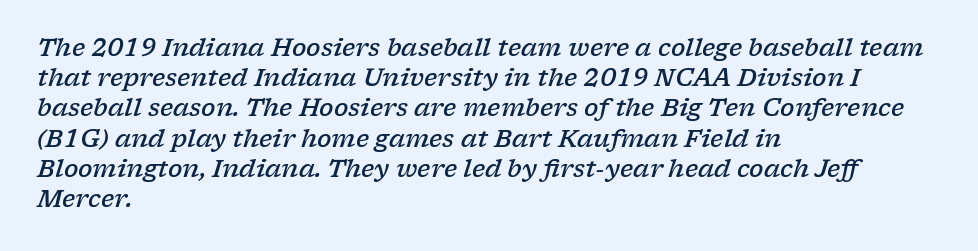
{"italic": "yes", "lean": "right", "slant_degrees": 17, "bold": "semi", "underline": "no", "align": "left", "line_spacing": "normal", "line_spacing_ratio": 1.26, "letter_spacing": "normal", "letter_spacing_em": 0.0, "glyph_px": 24}
